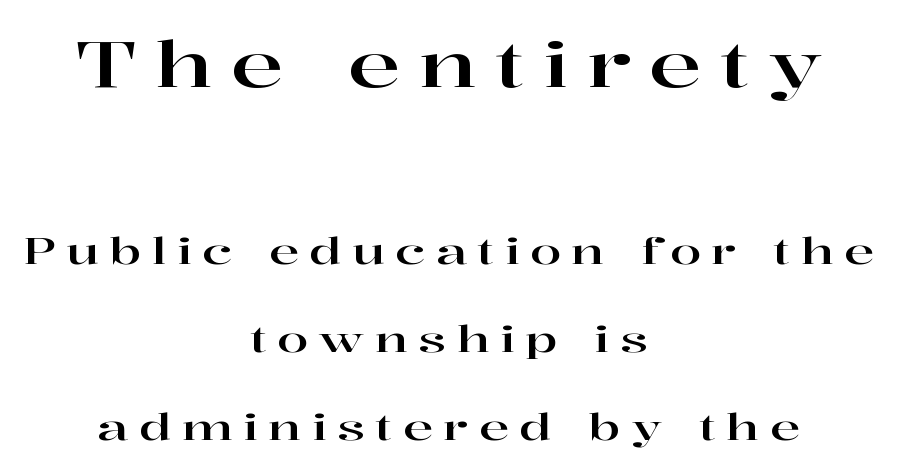
Only glyphs here, with clear space below each row. Larger block? The one above; the one below is distinctly smaller. Leading is clearly above the norm, producing a sparse column. Proportional: the letters do not fall into vertical columns. The characters display serif detailing at their extremities. Observe the wide spacing: letters keep a clear distance from each other.
